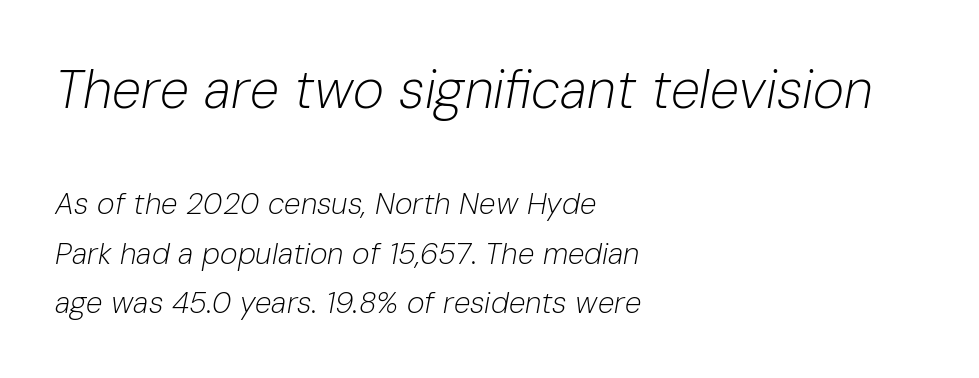
The image shows 53 px light type, italic (leaning right); set left-aligned, normal line spacing (1.64x), normal letter spacing, not underlined; the first (top) block is 1.77x larger; low stroke contrast and a medium x-height.
